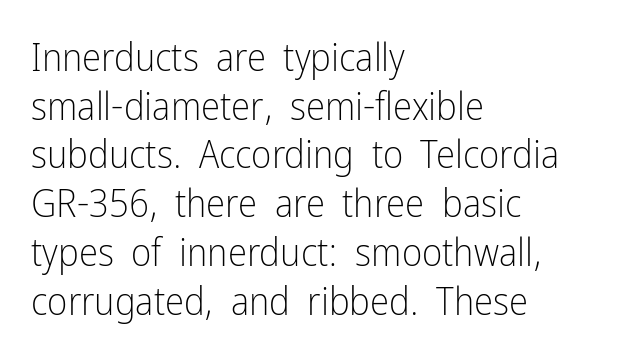
Each letter keeps its own natural width here, so spacing adapts to shape. Layout note: lines flush left. Classification — sans serif. Whoever set this chose a conventional vertical rhythm.
